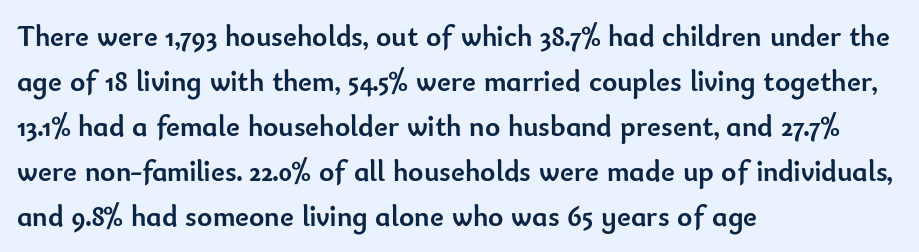
Notice how the stems are strictly vertical — no italics here. Notice how descenders clear the ascenders below comfortably — that's standard leading. Here the glyphs are tracked normally, forming tight word shapes. Bold? Absolutely — the strokes are thick and heavy.
